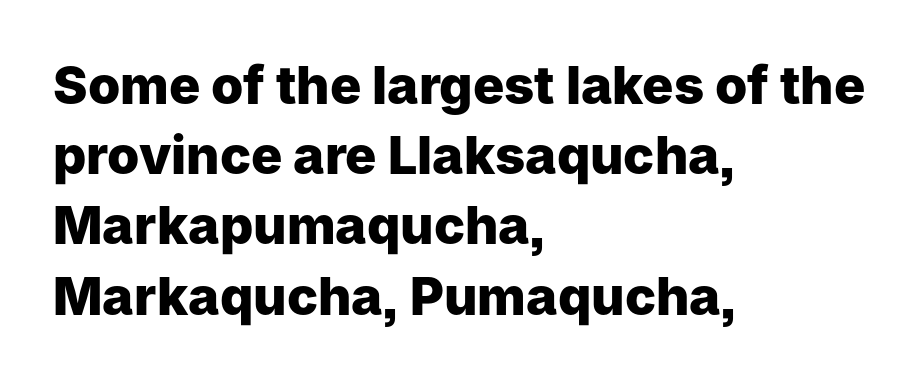
Q: Is the text bold? A: Yes.
Q: Is the text italic (slanted)? A: No, it is upright.
Q: Is the typeface a serif or a sans-serif typeface? A: Sans-serif.
Q: Is the text underlined? A: No.
Q: How is the paragraph aligned? A: Left-aligned.
Q: Is the spacing between letters normal or unusually wide? A: Normal.
Q: Is the spacing between lines tight, normal or loose? A: Normal.
Q: Width (condensed, normal, or wide)? A: Normal.
Q: Stroke contrast? A: Low.
Q: x-height? A: Medium.
Q: Monospaced? A: No.
